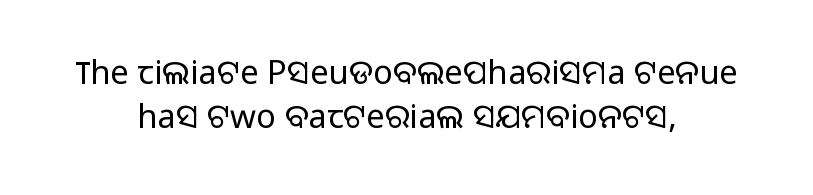
The image shows 33 px light sans-serif type, upright; set centered, normal line spacing (1.33x), normal letter spacing, not underlined; low stroke contrast and a medium x-height.
